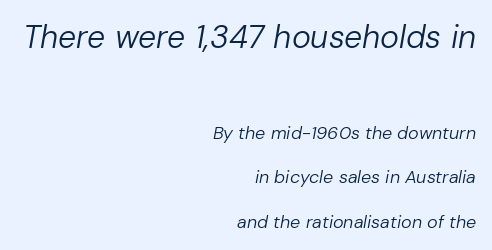
Q: Is the text bold? A: No.
Q: Is the text italic (slanted)? A: Yes, it leans right by about 10 degrees.
Q: Is the text underlined? A: No.
Q: How is the paragraph aligned? A: Right-aligned.
Q: Is the spacing between letters normal or unusually wide? A: Normal.
Q: Is the spacing between lines tight, normal or loose? A: Loose.
Q: Which block of text is set in a larger size, the first (top) or the second (bottom)? A: The first (top) one.
Q: Width (condensed, normal, or wide)? A: Normal.
Q: Stroke contrast? A: Low.
Q: x-height? A: Medium.
Q: Monospaced? A: No.
